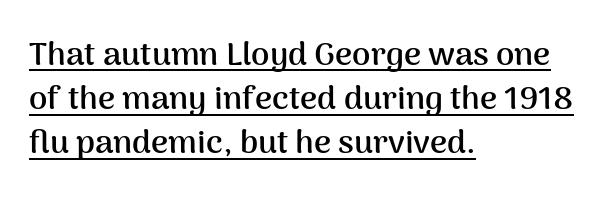
Q: Is the text bold? A: Yes.
Q: Is the text italic (slanted)? A: No, it is upright.
Q: Is the typeface a serif or a sans-serif typeface? A: Sans-serif.
Q: Is the text underlined? A: Yes.
Q: How is the paragraph aligned? A: Left-aligned.
Q: Is the spacing between letters normal or unusually wide? A: Normal.
Q: Is the spacing between lines tight, normal or loose? A: Normal.
Q: Width (condensed, normal, or wide)? A: Normal.
Q: Stroke contrast? A: Medium.
Q: x-height? A: Medium.
Q: Monospaced? A: No.
